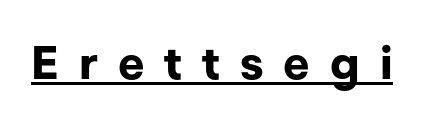
{"serif": "no", "italic": "no", "bold": "yes", "weight": "bold", "width": "normal", "stroke_contrast": "low", "x_height": "medium", "monospaced": "no", "underline": "yes", "letter_spacing": "wide", "letter_spacing_em": 0.44, "glyph_px": 46}
